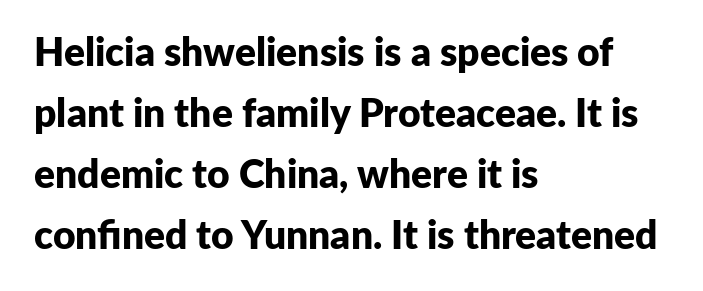
{"serif": "no", "italic": "no", "bold": "yes", "weight": "bold", "width": "normal", "stroke_contrast": "low", "x_height": "medium", "monospaced": "no", "underline": "no", "align": "left", "line_spacing": "normal", "line_spacing_ratio": 1.56, "letter_spacing": "normal", "letter_spacing_em": 0.0, "glyph_px": 39}
